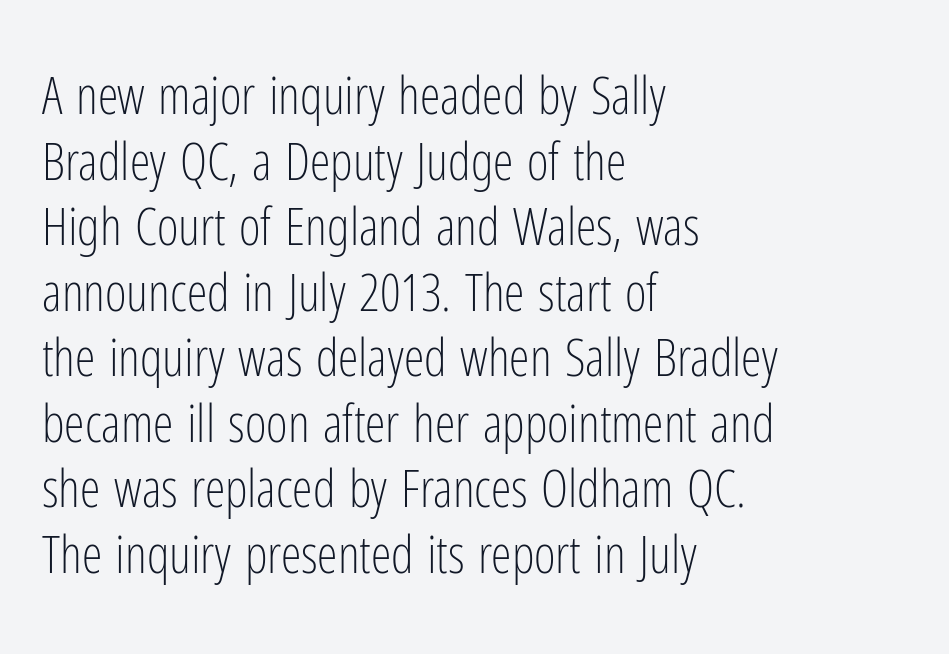
The image shows 52 px light, condensed sans-serif type, upright; set left-aligned, normal line spacing (1.26x), normal letter spacing, not underlined; low stroke contrast and a medium x-height.
